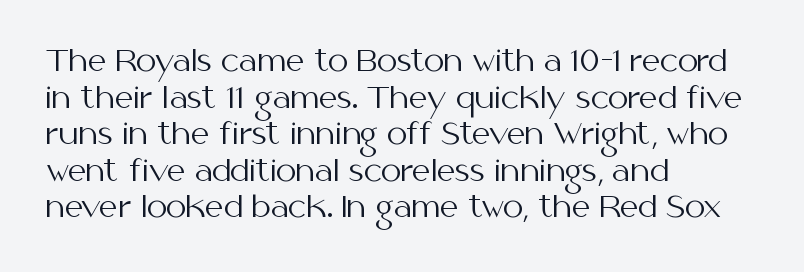
The image shows 29 px regular-weight sans-serif type, upright; set left-aligned, normal line spacing (1.26x), normal letter spacing, not underlined; medium stroke contrast and a medium x-height.
